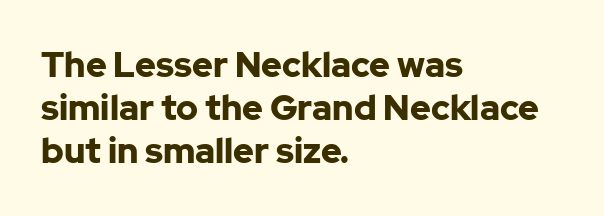
Reading down the block, your eye returns to a fixed left position each line. When letters stand straight like this, we call the style roman or upright. Each row of text sits above clean, open space. Grotesque or geometric, the face here clearly has no serifs. No extra tracking has been applied to these lines.
